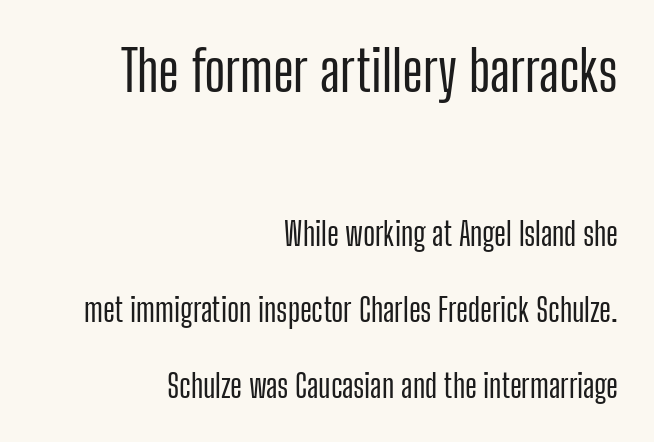
Q: Is the text italic (slanted)? A: No, it is upright.
Q: Is the typeface a serif or a sans-serif typeface? A: Sans-serif.
Q: Is the text underlined? A: No.
Q: How is the paragraph aligned? A: Right-aligned.
Q: Is the spacing between letters normal or unusually wide? A: Normal.
Q: Is the spacing between lines tight, normal or loose? A: Loose.
Q: Which block of text is set in a larger size, the first (top) or the second (bottom)? A: The first (top) one.
Q: Width (condensed, normal, or wide)? A: Condensed.
Q: Stroke contrast? A: Low.
Q: x-height? A: Medium.
Q: Monospaced? A: No.
